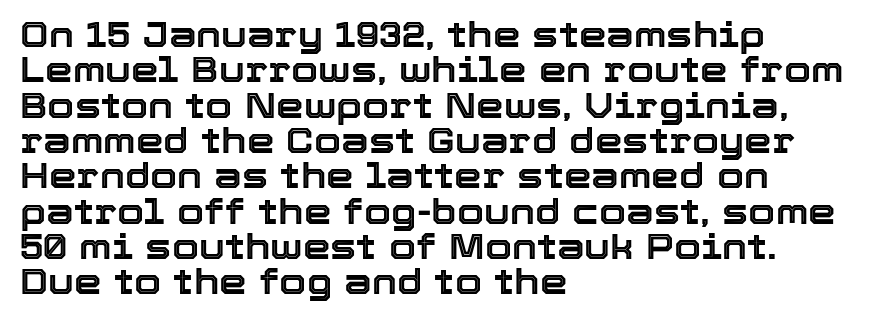
{"italic": "no", "width": "normal", "x_height": "medium", "monospaced": "no", "underline": "no", "align": "left", "line_spacing": "tight", "line_spacing_ratio": 1.01, "letter_spacing": "normal", "letter_spacing_em": 0.0, "glyph_px": 35}
